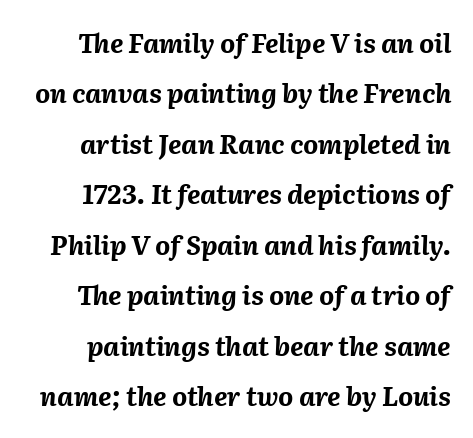
Q: Is the text bold? A: Yes.
Q: Is the text italic (slanted)? A: Yes, it leans right by about 2 degrees.
Q: Is the text underlined? A: No.
Q: Is the spacing between letters normal or unusually wide? A: Normal.
Q: Is the spacing between lines tight, normal or loose? A: Loose.
